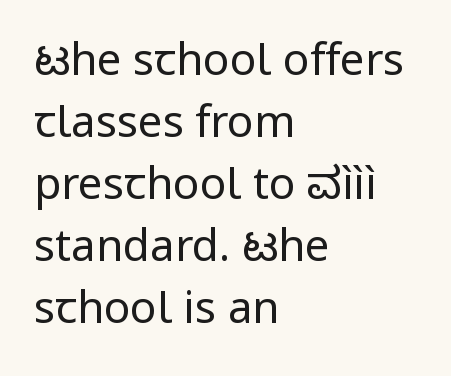
Just letters on the line, the space beneath them empty. Short and long lines alike share a common starting point at left. Type style note: lacks serifs. Is this a fixed-width face? No — the glyphs have proportional, varying widths. Compared with typical body copy, the letter spacing here is the same.
